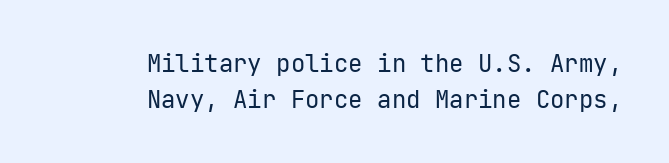
This is not heavy type; no bold has been used. The glyphs are unaccompanied by any horizontal stroke below them. The lines sit at an ordinary, default distance from one another. Here the glyphs are tracked normally, forming tight word shapes.
